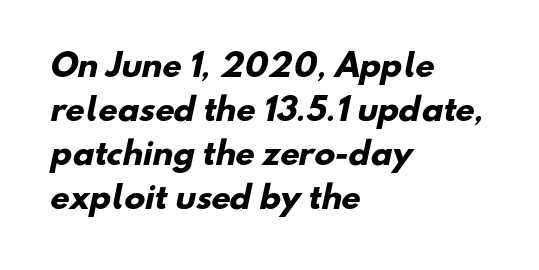
Q: Is the text bold? A: Yes.
Q: Is the typeface a serif or a sans-serif typeface? A: Sans-serif.
Q: Is the text underlined? A: No.
Q: How is the paragraph aligned? A: Left-aligned.
Q: Is the spacing between letters normal or unusually wide? A: Normal.
Q: Is the spacing between lines tight, normal or loose? A: Normal.
Q: Width (condensed, normal, or wide)? A: Normal.
Q: Stroke contrast? A: Low.
Q: x-height? A: Small.
Q: Monospaced? A: No.
